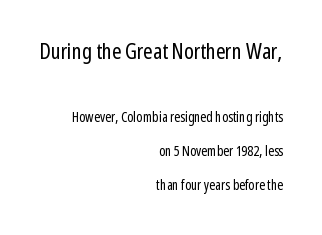
Compared with typical paragraphs, the rows here are farther apart. Top chunk: large. Bottom chunk: small. Unmarked baselines from the first word to the last. Visually the block forms a straight wall on the right and a jagged coastline on the left. This reads as an unemphasized weight, regular at the heaviest.
